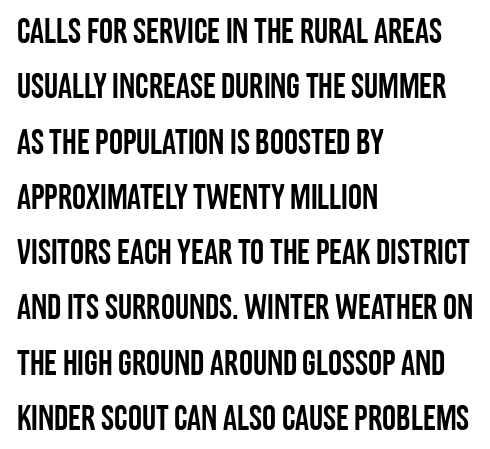
The designer went with a sans here, leaving each stem footless. The typography opts for an upright posture over an oblique one. If you measured baseline to baseline, you'd find a middling distance. Proportional: the letters do not fall into vertical columns.
